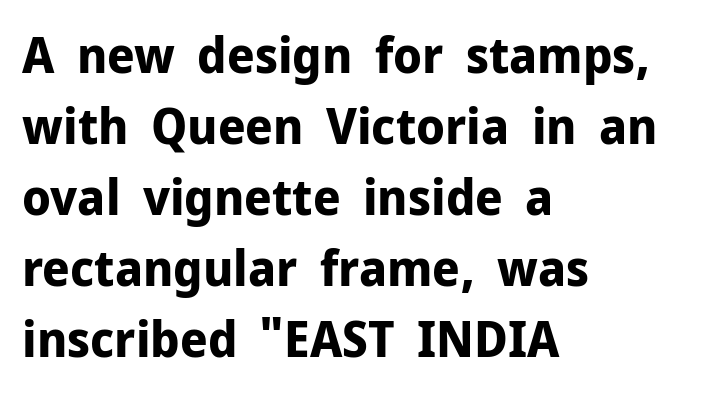
The image shows 50 px bold sans-serif type, upright; set left-aligned, normal line spacing (1.42x), normal letter spacing, not underlined; low stroke contrast and a medium x-height.
